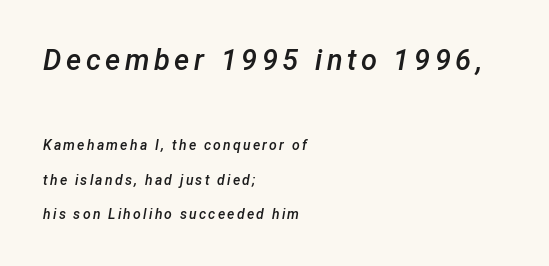
Honestly, there is no underline to notice here at all. Italic? Definitely — the glyphs are oblique. Each letter keeps its own natural width here, so spacing adapts to shape. This layout puts the oversized block above and the modest block below. The lines are spread far apart with generous leading.
